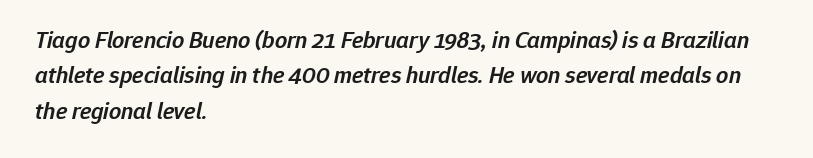
Q: Is the text bold? A: Semi-bold.
Q: Is the text italic (slanted)? A: Yes, it leans right by about 12 degrees.
Q: Is the text underlined? A: No.
Q: How is the paragraph aligned? A: Left-aligned.
Q: Is the spacing between letters normal or unusually wide? A: Normal.
Q: Is the spacing between lines tight, normal or loose? A: Normal.
